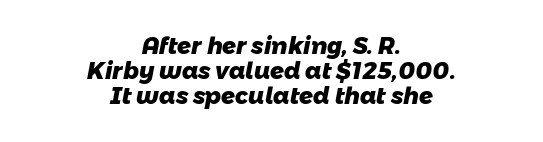
Plenty of ink on the page — the face is bold. The space between consecutive lines is stingy. Glyph-to-glyph distance matches everyday printed text. This rendering uses center alignment, leaving both contours irregular but symmetric. Lines of text with bare space underneath.
